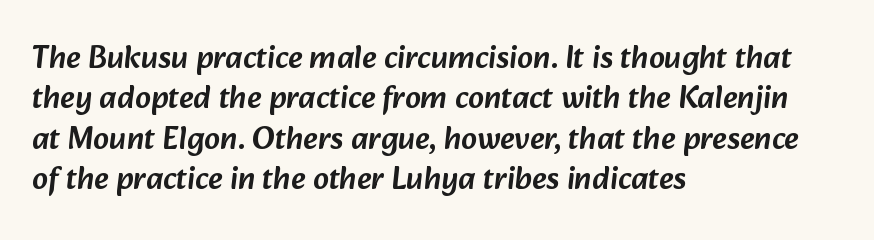
Teacher's note: observe the even left margin — that is flush-left alignment. The gaps between neighbouring characters are ordinary and unremarkable. Observe the absence of serifs on each vertical stroke in this sample. Line spacing here is normal. Each letter keeps its own natural width here, so spacing adapts to shape.
